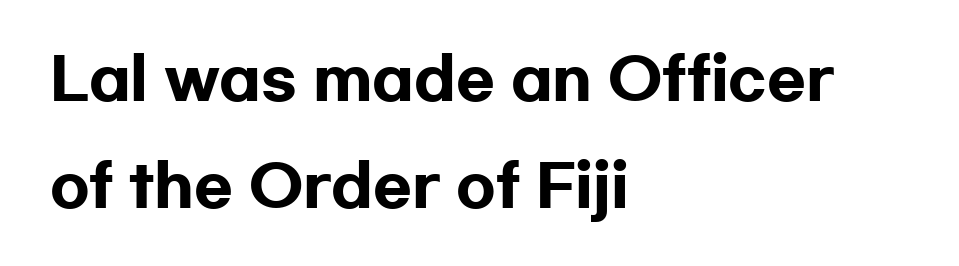
This is heavy type, rendered in bold. The lettering stays uniformly vertical, giving the passage a roman look. The line texture is even and compact thanks to regular tracking. The setting favours the left margin, as ordinary paragraphs usually do. Rule under the text: the space is simply empty.
